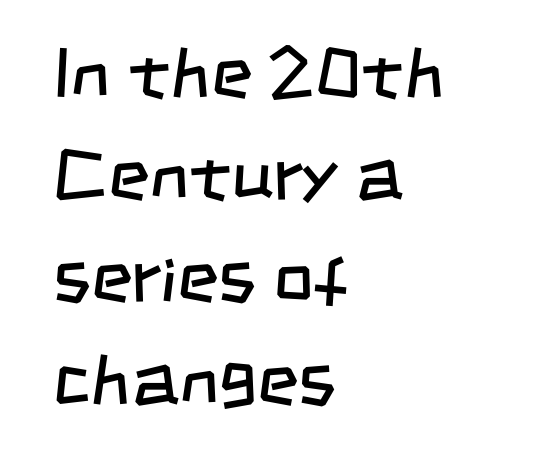
Q: Is the text bold? A: No.
Q: Is the typeface a serif or a sans-serif typeface? A: Sans-serif.
Q: Is the text underlined? A: No.
Q: How is the paragraph aligned? A: Left-aligned.
Q: Is the spacing between letters normal or unusually wide? A: Normal.
Q: Is the spacing between lines tight, normal or loose? A: Normal.
Q: Width (condensed, normal, or wide)? A: Condensed.
Q: Stroke contrast? A: Low.
Q: x-height? A: Large.
Q: Monospaced? A: No.
